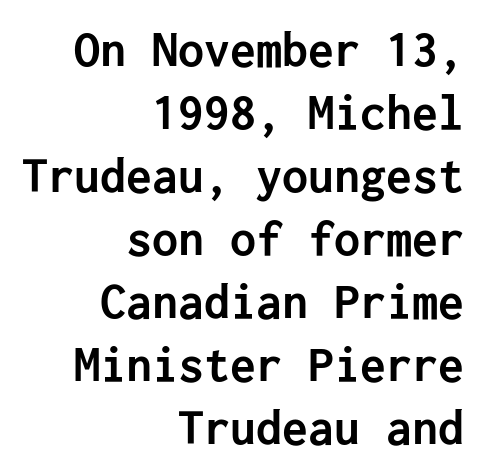
Q: Is the text bold? A: Yes.
Q: Is the text italic (slanted)? A: No, it is upright.
Q: Is the typeface a serif or a sans-serif typeface? A: Sans-serif.
Q: Is the text underlined? A: No.
Q: How is the paragraph aligned? A: Right-aligned.
Q: Is the spacing between letters normal or unusually wide? A: Normal.
Q: Width (condensed, normal, or wide)? A: Normal.
Q: Stroke contrast? A: Low.
Q: x-height? A: Medium.
